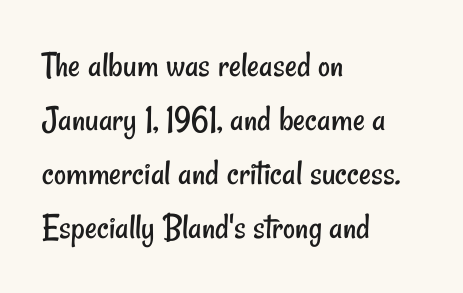
Glyph-to-glyph distance matches everyday printed text. These lines sit exactly where default settings would place them. Looks like regular typesetting: each glyph gets only the width it needs. Nothing sits at the stroke ends, so this counts as sans-serif.
